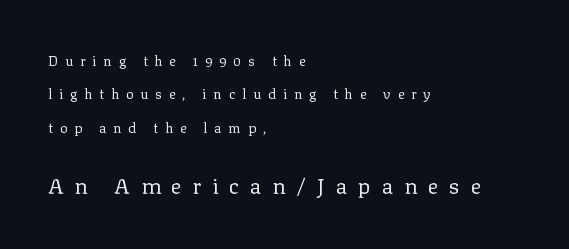
The image shows 22 px text type, upright; set left-aligned, loose line spacing (2.39x), unusually wide letter spacing (+0.49 em), not underlined; the second (bottom) block is 1.57x larger.
